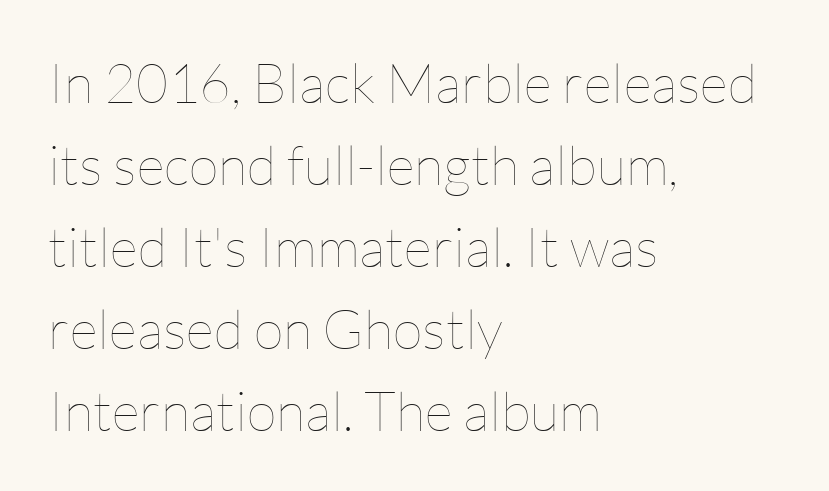
Q: Is the text bold? A: No.
Q: Is the text italic (slanted)? A: No, it is upright.
Q: Is the text underlined? A: No.
Q: How is the paragraph aligned? A: Left-aligned.
Q: Is the spacing between letters normal or unusually wide? A: Normal.
Q: Is the spacing between lines tight, normal or loose? A: Normal.
Q: Width (condensed, normal, or wide)? A: Normal.
Q: Stroke contrast? A: Low.
Q: x-height? A: Medium.
Q: Monospaced? A: No.
